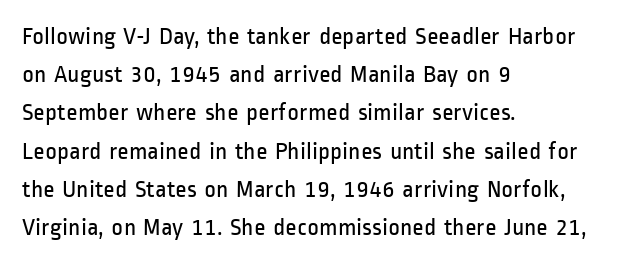
{"italic": "no", "bold": "no", "underline": "no", "align": "left", "line_spacing": "normal", "line_spacing_ratio": 1.53, "letter_spacing": "normal", "letter_spacing_em": 0.0, "glyph_px": 25}
